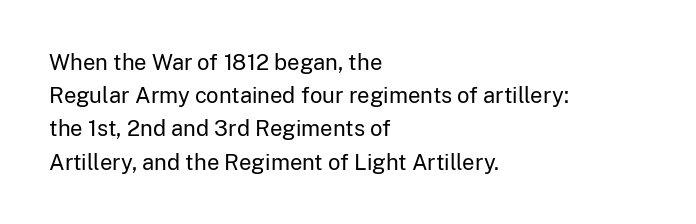
{"italic": "no", "bold": "no", "underline": "no", "align": "left", "line_spacing": "normal", "line_spacing_ratio": 1.51, "letter_spacing": "normal", "letter_spacing_em": 0.0, "glyph_px": 22}
